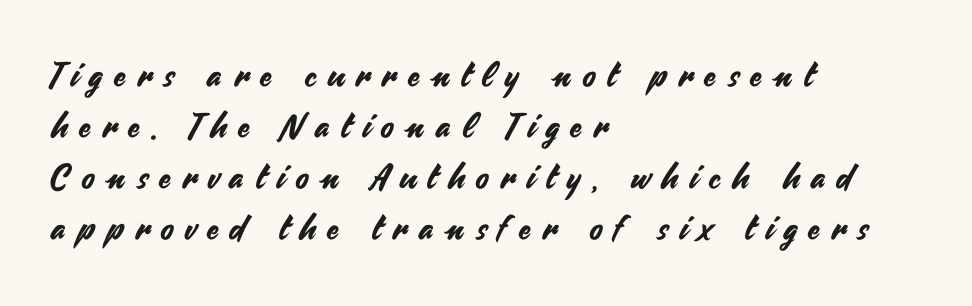
The image shows 34 px sans-serif type; set left-aligned, normal line spacing (1.5x), unusually wide letter spacing (+0.35 em), not underlined; medium stroke contrast and a small x-height.
